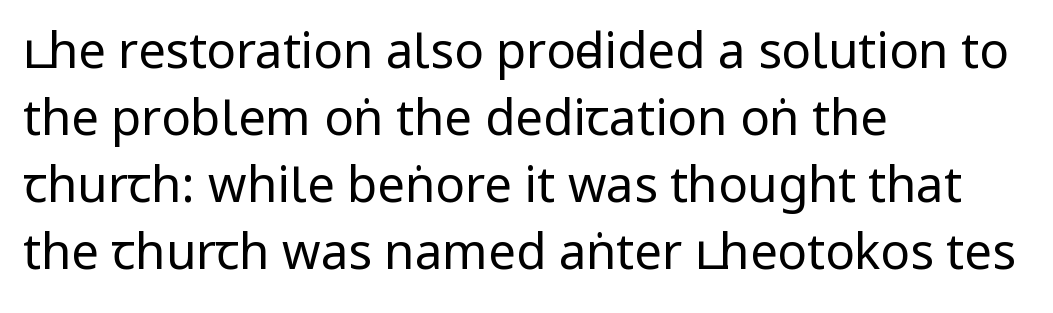
The image shows 49 px regular-weight, condensed sans-serif type, upright; set left-aligned, normal line spacing (1.37x), normal letter spacing, not underlined; low stroke contrast and a large x-height.
